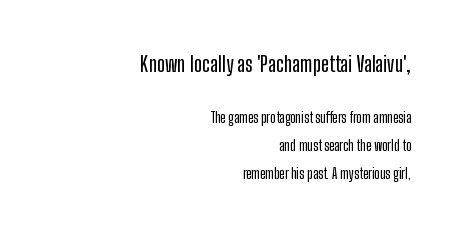
It's the straight-up-and-down kind of type. The baseline area is clear. Inter-character spacing is left at the font's built-in metrics. Each new line begins a long way beneath the previous one. Visually, the top section dominates because its glyphs are scaled up.
